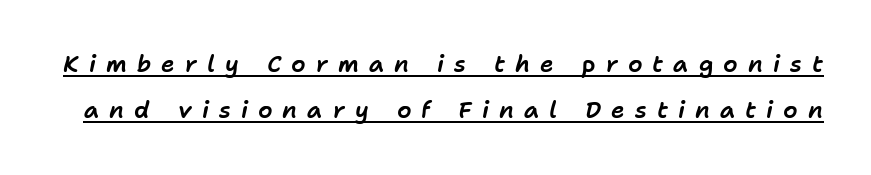
The tracking jumps out immediately: characters are airy and widely separated. Honestly, the underline is the first thing you notice here. Leading: increased. Tall strokes in this sample are angled rather than plumb.
